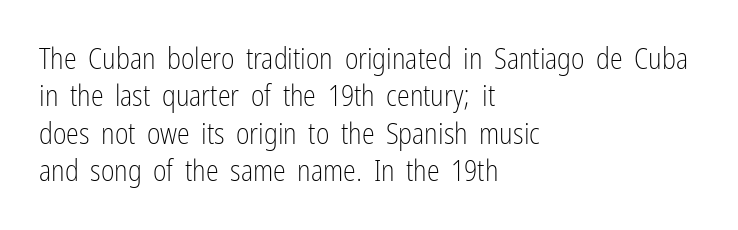
The image shows 29 px light, condensed sans-serif type, upright; set left-aligned, normal line spacing (1.29x), normal letter spacing, not underlined; low stroke contrast and a medium x-height.
